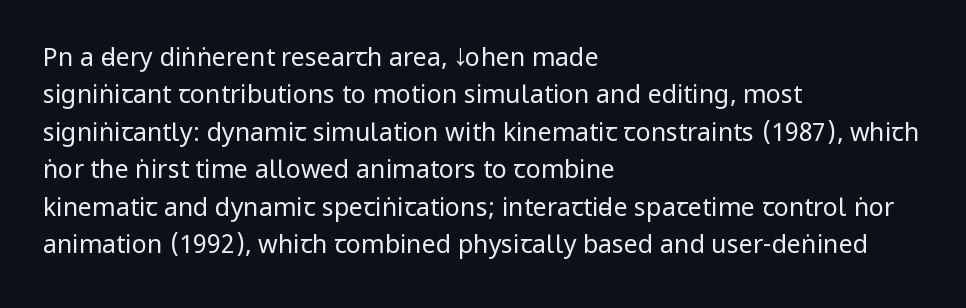
Q: Is the text bold? A: No.
Q: Is the text italic (slanted)? A: No, it is upright.
Q: Is the text underlined? A: No.
Q: How is the paragraph aligned? A: Left-aligned.
Q: Is the spacing between letters normal or unusually wide? A: Normal.
Q: Is the spacing between lines tight, normal or loose? A: Normal.
